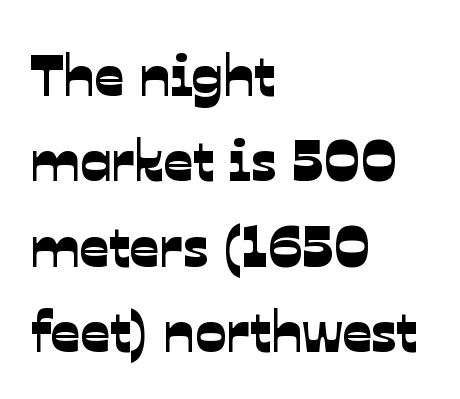
{"serif": "no", "width": "normal", "stroke_contrast": "low", "x_height": "medium", "monospaced": "no", "underline": "no", "align": "left", "line_spacing": "normal", "line_spacing_ratio": 1.47, "letter_spacing": "normal", "letter_spacing_em": 0.0, "glyph_px": 58}
